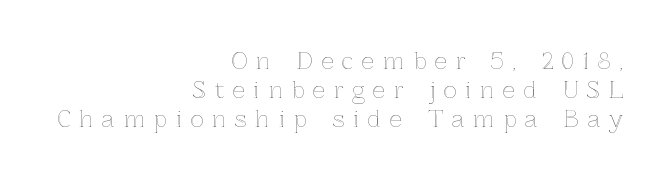
The typesetter chose a ragged-left arrangement here. Upright lettering throughout. What stands out about the letter spacing? Its width — letters are far apart. The passage shown stacks its lines at a standard gap.
